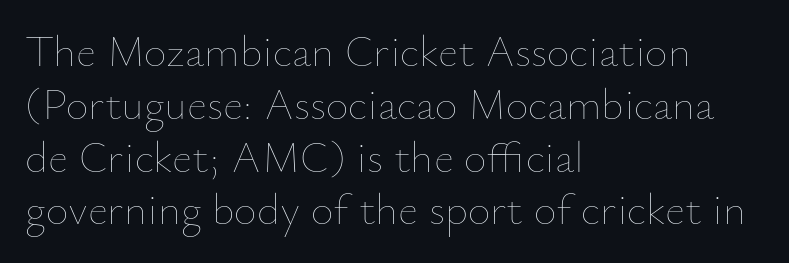
The tracking reads as untouched default to a designer's eye. Line beginnings align vertically; line endings do not. The passage shown is not bold in any degree. The letters stand straight up with perfectly vertical stems. Do the characters align in a grid? No, the font is proportional. Letters rest on an invisible, unmarked baseline.
